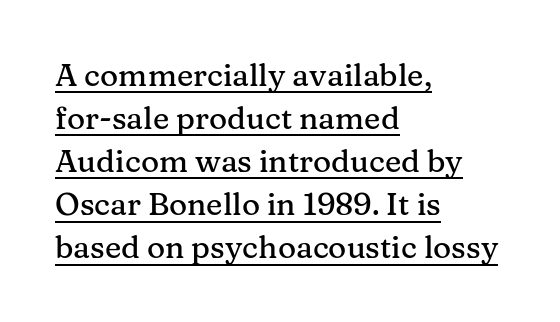
{"serif": "yes", "italic": "no", "width": "normal", "stroke_contrast": "medium", "x_height": "medium", "monospaced": "no", "underline": "yes", "align": "left", "line_spacing": "normal", "line_spacing_ratio": 1.39, "letter_spacing": "normal", "letter_spacing_em": 0.0, "glyph_px": 31}
